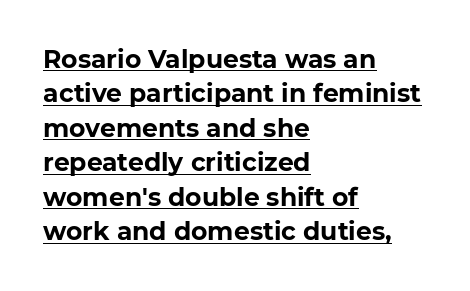
The image shows 25 px bold type, upright; set left-aligned, normal line spacing (1.38x), normal letter spacing, underlined.
